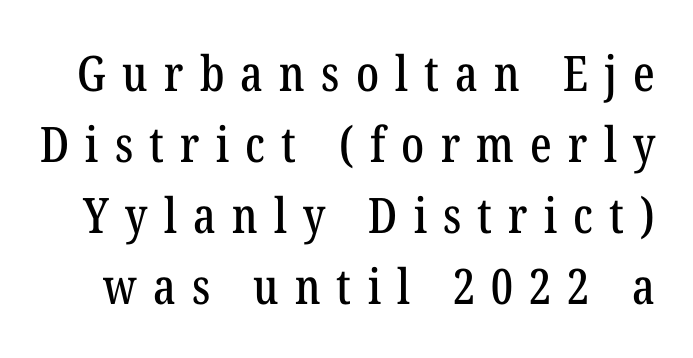
The image shows 49 px condensed serif type, upright; set normal line spacing (1.45x), unusually wide letter spacing (+0.33 em), not underlined; low stroke contrast and a medium x-height.
